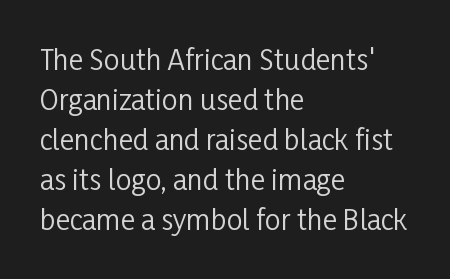
Q: Is the text bold? A: No.
Q: Is the text italic (slanted)? A: No, it is upright.
Q: Is the typeface a serif or a sans-serif typeface? A: Sans-serif.
Q: Is the text underlined? A: No.
Q: How is the paragraph aligned? A: Left-aligned.
Q: Is the spacing between letters normal or unusually wide? A: Normal.
Q: Is the spacing between lines tight, normal or loose? A: Normal.
Q: Width (condensed, normal, or wide)? A: Condensed.
Q: Stroke contrast? A: Low.
Q: x-height? A: Medium.
Q: Monospaced? A: No.
